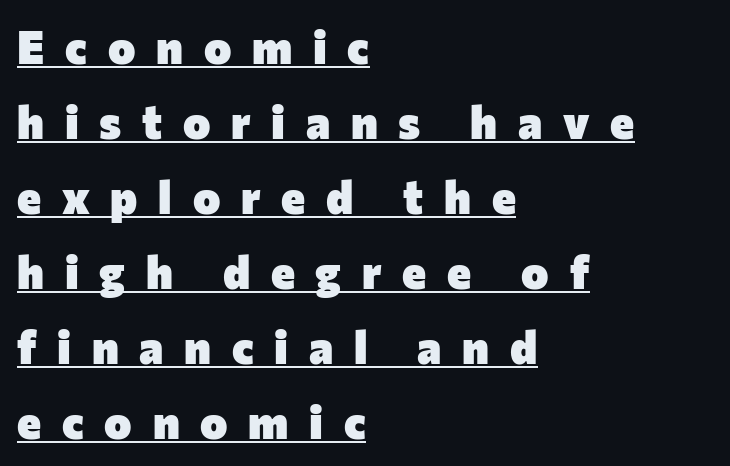
Q: Is the text bold? A: Yes.
Q: Is the text italic (slanted)? A: No, it is upright.
Q: Is the typeface a serif or a sans-serif typeface? A: Sans-serif.
Q: Is the text underlined? A: Yes.
Q: How is the paragraph aligned? A: Left-aligned.
Q: Is the spacing between letters normal or unusually wide? A: Unusually wide.
Q: Is the spacing between lines tight, normal or loose? A: Normal.
Q: Width (condensed, normal, or wide)? A: Normal.
Q: Stroke contrast? A: Low.
Q: x-height? A: Medium.
Q: Monospaced? A: No.
